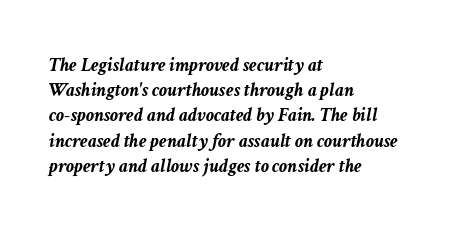
{"italic": "yes", "lean": "right", "slant_degrees": 11, "bold": "yes", "underline": "no", "align": "left", "line_spacing": "normal", "line_spacing_ratio": 1.26, "letter_spacing": "normal", "letter_spacing_em": 0.0, "glyph_px": 20}
